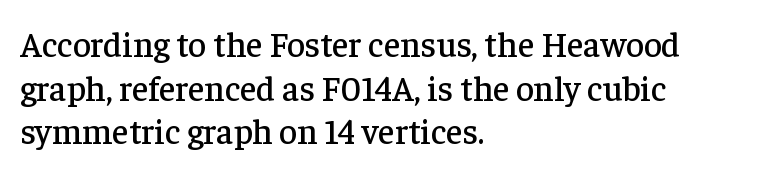
The image shows 35 px serif type, upright; set left-aligned, normal line spacing (1.25x), normal letter spacing, not underlined; low stroke contrast and a medium x-height.
